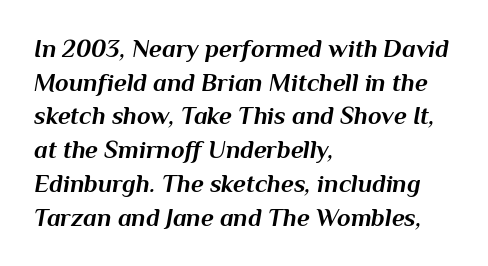
The image shows 25 px bold type, italic (leaning right); set left-aligned, normal line spacing (1.35x), normal letter spacing, not underlined.
